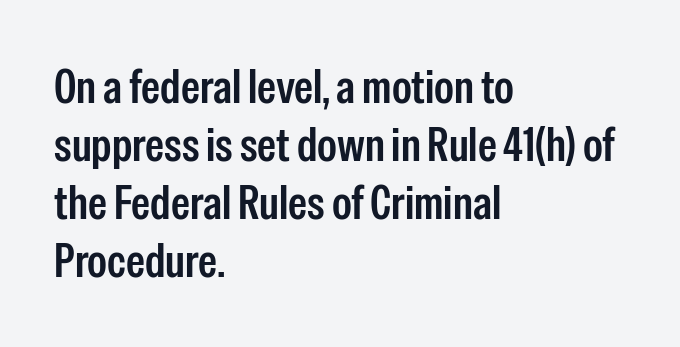
Q: Is the text bold? A: Semi-bold.
Q: Is the text italic (slanted)? A: No, it is upright.
Q: Is the typeface a serif or a sans-serif typeface? A: Sans-serif.
Q: Is the text underlined? A: No.
Q: How is the paragraph aligned? A: Left-aligned.
Q: Is the spacing between letters normal or unusually wide? A: Normal.
Q: Width (condensed, normal, or wide)? A: Condensed.
Q: Stroke contrast? A: Low.
Q: x-height? A: Medium.
Q: Monospaced? A: No.
